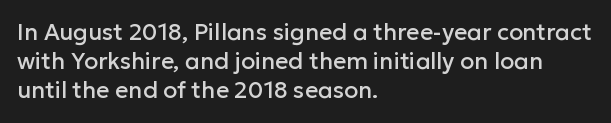
The image shows 23 px text type, upright; set left-aligned, normal line spacing (1.27x), normal letter spacing, not underlined.
